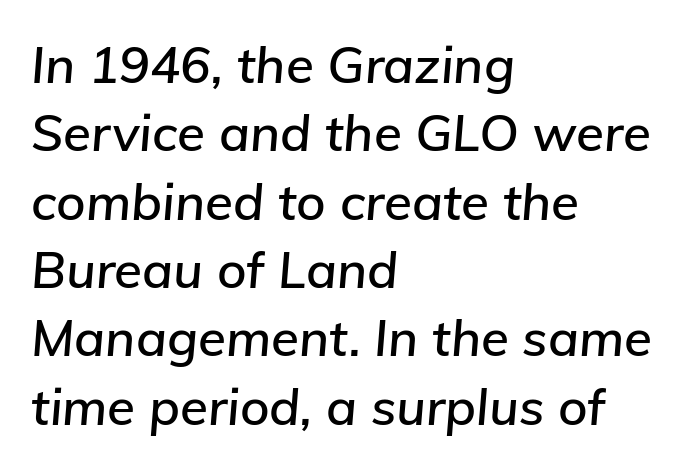
Honestly, the row spacing looks completely unremarkable. Leftover space on each line is placed entirely after the last word. Unmarked baselines from the first word to the last. The letterforms sit shoulder to shoulder at normal distance. In terms of posture, this sample is oblique.
